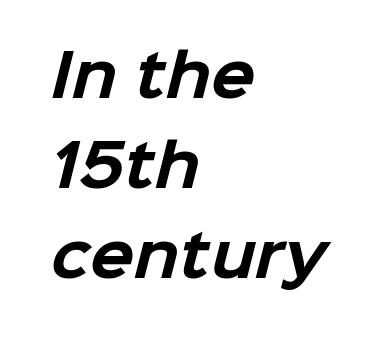
Only glyphs here, with clear space below each row. Vertically, the passage feels balanced, rows spaced as you'd expect. Heft: maximum for text — a bold. Tracking here is standard; glyphs follow each other at the usual distance. The characters display no serif detailing; their extremities are plain.
